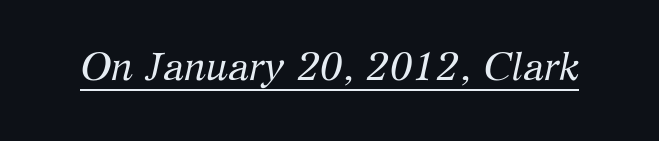
The horizontal fit of the characters is conventional and even. Has an underline been added? It has. Check where the strokes stop: tiny serifs finish them off. Heft: none added — not bold.
